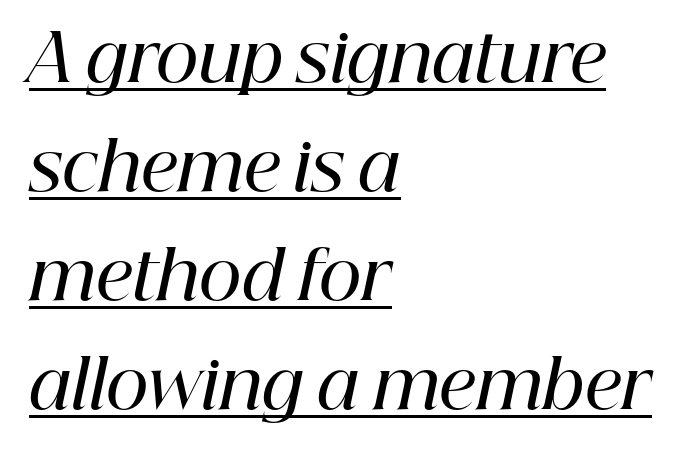
Q: Is the text bold? A: Semi-bold.
Q: Is the text italic (slanted)? A: Yes, it leans right by about 12 degrees.
Q: Is the typeface a serif or a sans-serif typeface? A: Serif.
Q: Is the text underlined? A: Yes.
Q: How is the paragraph aligned? A: Left-aligned.
Q: Is the spacing between letters normal or unusually wide? A: Normal.
Q: Is the spacing between lines tight, normal or loose? A: Normal.
Q: Width (condensed, normal, or wide)? A: Normal.
Q: Stroke contrast? A: High.
Q: x-height? A: Medium.
Q: Monospaced? A: No.
